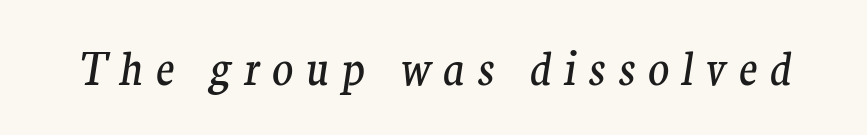
The image shows 44 px regular-weight serif type, italic (leaning right); set unusually wide letter spacing (+0.28 em), not underlined; medium stroke contrast and a medium x-height.
